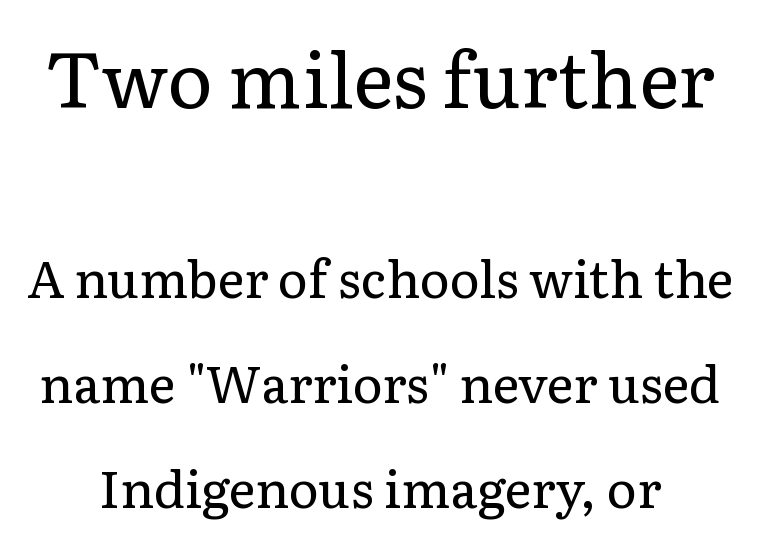
{"serif": "yes", "italic": "no", "bold": "no", "weight": "regular", "width": "normal", "stroke_contrast": "low", "x_height": "medium", "monospaced": "no", "underline": "no", "line_spacing": "loose", "line_spacing_ratio": 2.06, "letter_spacing": "normal", "letter_spacing_em": 0.0, "larger_block": "first", "size_ratio": 1.51, "glyph_px": 77}
